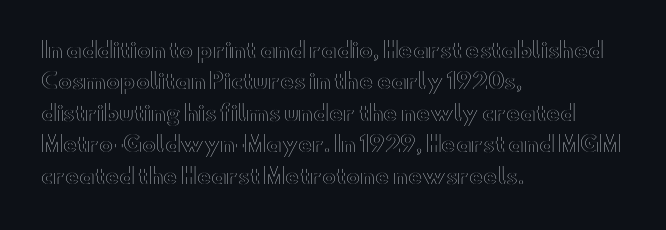
{"italic": "no", "underline": "no", "align": "left", "line_spacing": "normal", "line_spacing_ratio": 1.5, "letter_spacing": "normal", "letter_spacing_em": 0.0, "glyph_px": 21}
